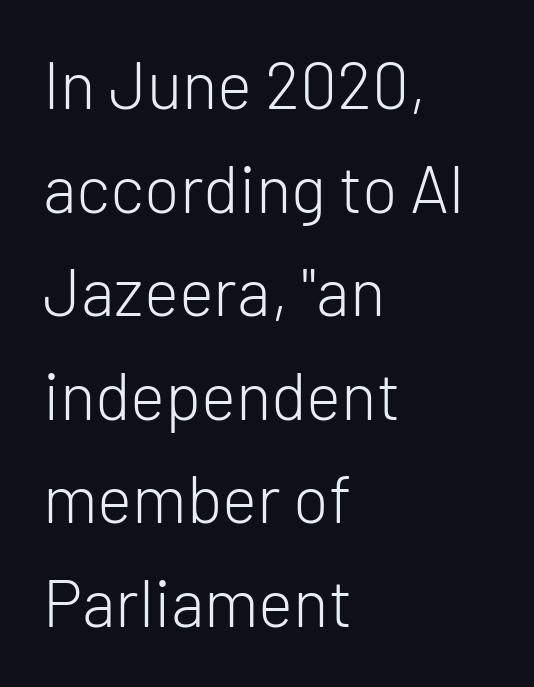
{"serif": "no", "italic": "no", "bold": "no", "weight": "light", "width": "normal", "stroke_contrast": "low", "x_height": "medium", "monospaced": "no", "underline": "no", "align": "left", "line_spacing": "normal", "line_spacing_ratio": 1.57, "letter_spacing": "normal", "letter_spacing_em": 0.0, "glyph_px": 66}
